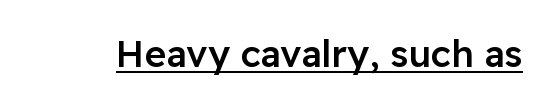
{"serif": "no", "italic": "no", "bold": "semi", "weight": "semibold", "width": "normal", "stroke_contrast": "low", "x_height": "medium", "monospaced": "no", "underline": "yes", "letter_spacing": "normal", "letter_spacing_em": 0.0, "glyph_px": 37}
